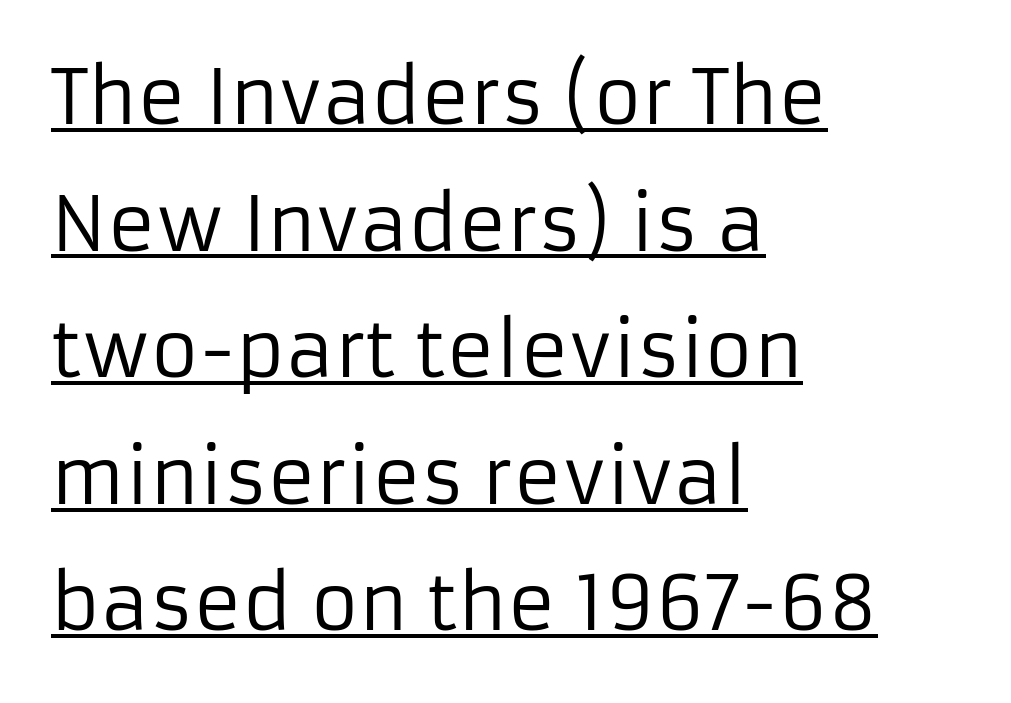
Alignment: flush left. Observe the absence of serifs on each vertical stroke in this sample. The typesetter has applied underlining to the passage shown. The axis of the letterforms is exactly vertical.
